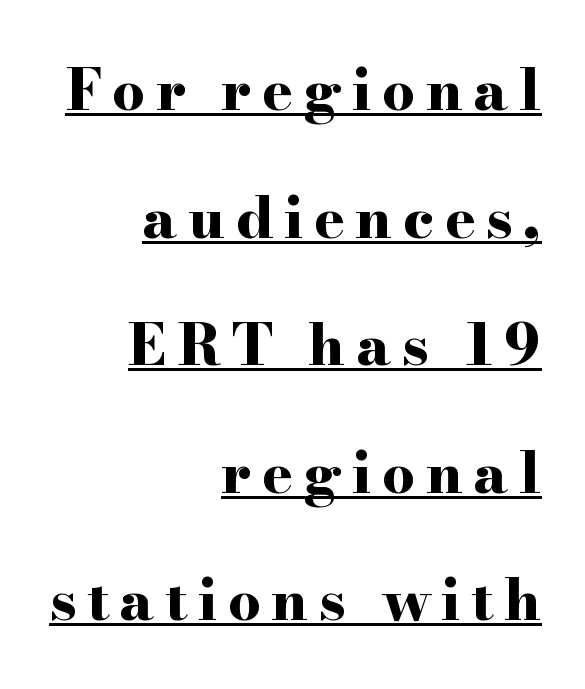
Q: Is the text bold? A: Yes.
Q: Is the text italic (slanted)? A: No, it is upright.
Q: Is the typeface a serif or a sans-serif typeface? A: Serif.
Q: Is the text underlined? A: Yes.
Q: How is the paragraph aligned? A: Right-aligned.
Q: Is the spacing between lines tight, normal or loose? A: Loose.
Q: Width (condensed, normal, or wide)? A: Wide.
Q: Stroke contrast? A: High.
Q: x-height? A: Small.
Q: Monospaced? A: No.
